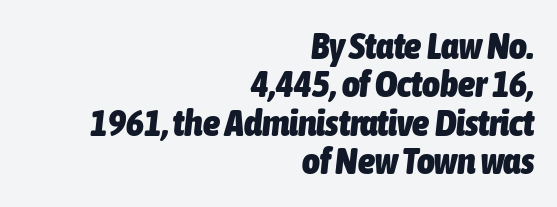
The image shows 38 px heavy, condensed type, italic (leaning right); set right-aligned, tight line spacing (1.01x), normal letter spacing, not underlined; low stroke contrast and a medium x-height.
